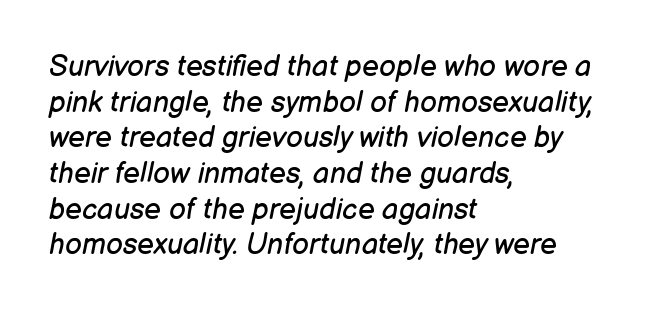
Weight: in the light-to-regular range. These lines are rendered in a variable-pitch font. The text carries the slant typical of an italic or oblique font. The type is set solid horizontally, with unmodified tracking. Caption: multi-line text, flush left, ragged right.
